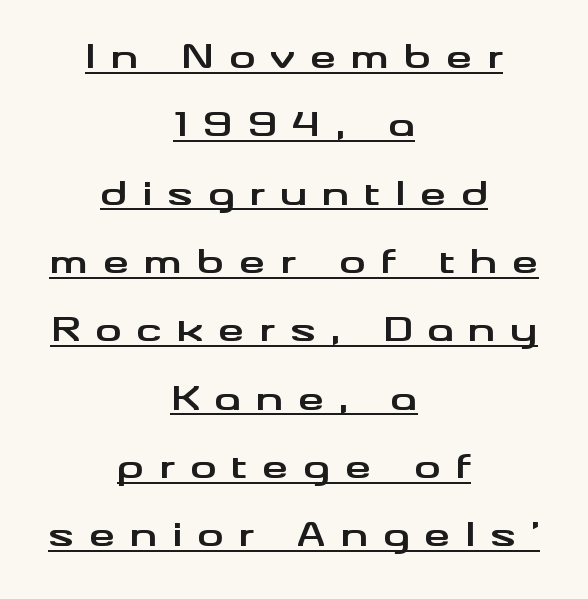
Q: Is the text bold? A: Yes.
Q: Is the text italic (slanted)? A: No, it is upright.
Q: Is the typeface a serif or a sans-serif typeface? A: Sans-serif.
Q: Is the text underlined? A: Yes.
Q: How is the paragraph aligned? A: Centered.
Q: Is the spacing between letters normal or unusually wide? A: Unusually wide.
Q: Is the spacing between lines tight, normal or loose? A: Loose.
Q: Width (condensed, normal, or wide)? A: Wide.
Q: Stroke contrast? A: Medium.
Q: x-height? A: Small.
Q: Monospaced? A: No.
